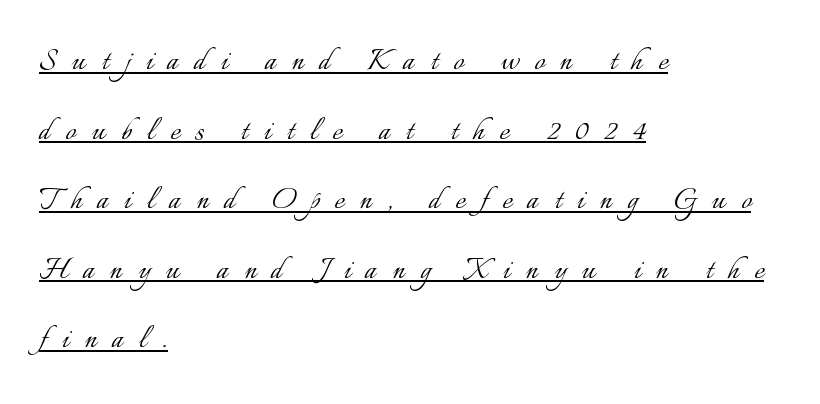
Quick note: underline on. This sample has the flowing, uneven cadence of proportional lettering. Alignment: flush left. Students, note that the glyphs here are deliberately spaced far apart.
